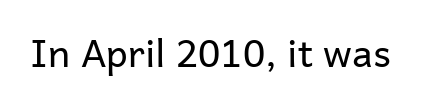
Q: Is the text bold? A: No.
Q: Is the text italic (slanted)? A: No, it is upright.
Q: Is the typeface a serif or a sans-serif typeface? A: Sans-serif.
Q: Is the text underlined? A: No.
Q: Is the spacing between letters normal or unusually wide? A: Normal.
Q: Width (condensed, normal, or wide)? A: Normal.
Q: Stroke contrast? A: Low.
Q: x-height? A: Medium.
Q: Monospaced? A: No.
